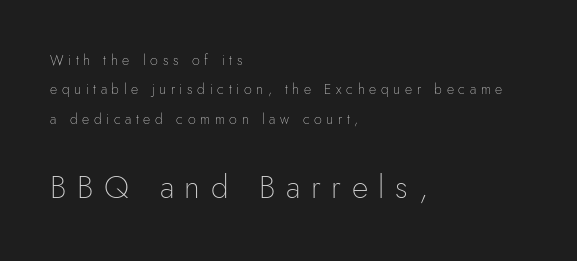
Q: Is the text bold? A: No.
Q: Is the text italic (slanted)? A: No, it is upright.
Q: Is the typeface a serif or a sans-serif typeface? A: Sans-serif.
Q: Is the text underlined? A: No.
Q: How is the paragraph aligned? A: Left-aligned.
Q: Is the spacing between letters normal or unusually wide? A: Unusually wide.
Q: Is the spacing between lines tight, normal or loose? A: Loose.
Q: Which block of text is set in a larger size, the first (top) or the second (bottom)? A: The second (bottom) one.
Q: Width (condensed, normal, or wide)? A: Normal.
Q: Stroke contrast? A: Low.
Q: x-height? A: Small.
Q: Monospaced? A: No.
